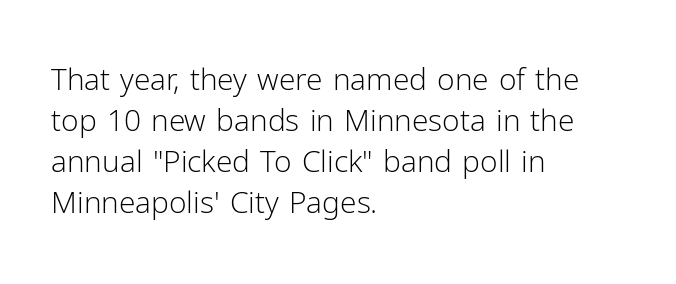
Q: Is the text bold? A: No.
Q: Is the text italic (slanted)? A: No, it is upright.
Q: Is the typeface a serif or a sans-serif typeface? A: Sans-serif.
Q: Is the text underlined? A: No.
Q: How is the paragraph aligned? A: Left-aligned.
Q: Is the spacing between letters normal or unusually wide? A: Normal.
Q: Is the spacing between lines tight, normal or loose? A: Normal.
Q: Width (condensed, normal, or wide)? A: Normal.
Q: Stroke contrast? A: Low.
Q: x-height? A: Medium.
Q: Monospaced? A: No.
